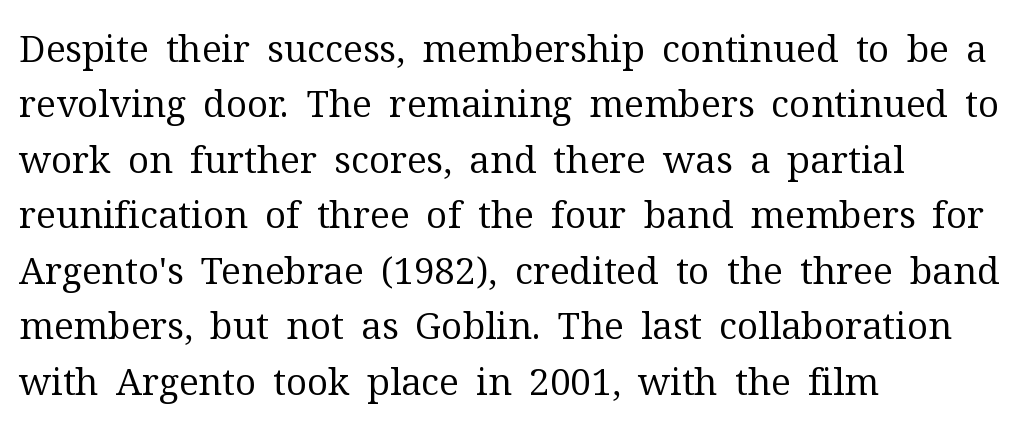
{"serif": "yes", "italic": "no", "bold": "no", "weight": "regular", "width": "normal", "stroke_contrast": "medium", "x_height": "medium", "monospaced": "no", "underline": "no", "align": "left", "line_spacing": "normal", "line_spacing_ratio": 1.5, "letter_spacing": "normal", "letter_spacing_em": 0.0, "glyph_px": 37}
